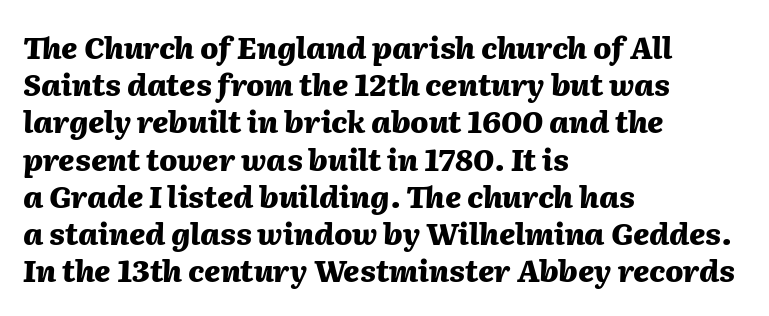
Q: Is the text bold? A: Yes.
Q: Is the text italic (slanted)? A: Yes, it leans right by about 2 degrees.
Q: Is the text underlined? A: No.
Q: How is the paragraph aligned? A: Left-aligned.
Q: Is the spacing between letters normal or unusually wide? A: Normal.
Q: Width (condensed, normal, or wide)? A: Normal.
Q: Stroke contrast? A: Medium.
Q: x-height? A: Medium.
Q: Monospaced? A: No.
